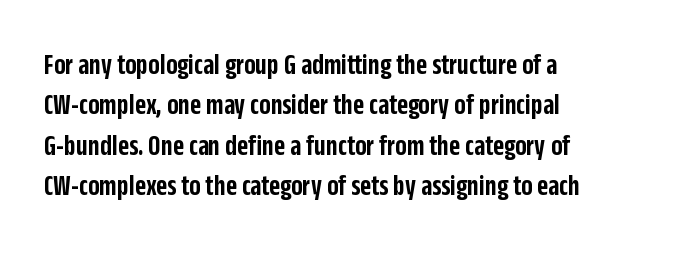
Q: Is the text bold? A: Semi-bold.
Q: Is the text italic (slanted)? A: No, it is upright.
Q: Is the typeface a serif or a sans-serif typeface? A: Sans-serif.
Q: Is the text underlined? A: No.
Q: How is the paragraph aligned? A: Left-aligned.
Q: Is the spacing between letters normal or unusually wide? A: Normal.
Q: Is the spacing between lines tight, normal or loose? A: Normal.
Q: Width (condensed, normal, or wide)? A: Condensed.
Q: Stroke contrast? A: Low.
Q: x-height? A: Large.
Q: Monospaced? A: No.
